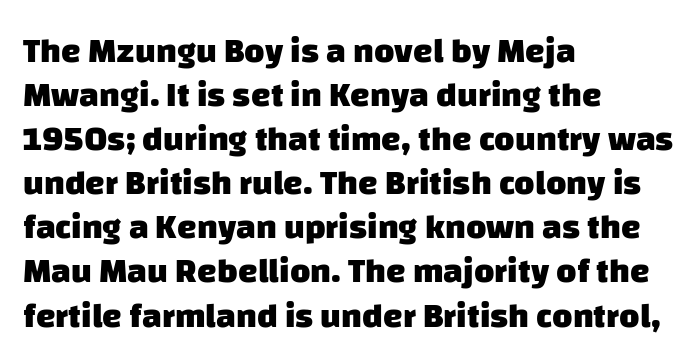
Q: Is the text bold? A: Yes.
Q: Is the typeface a serif or a sans-serif typeface? A: Sans-serif.
Q: Is the text underlined? A: No.
Q: How is the paragraph aligned? A: Left-aligned.
Q: Is the spacing between letters normal or unusually wide? A: Normal.
Q: Is the spacing between lines tight, normal or loose? A: Normal.
Q: Width (condensed, normal, or wide)? A: Normal.
Q: Stroke contrast? A: Low.
Q: x-height? A: Large.
Q: Monospaced? A: No.
